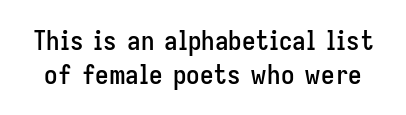
The image shows 27 px text type, upright; set normal line spacing (1.25x), normal letter spacing, not underlined.
